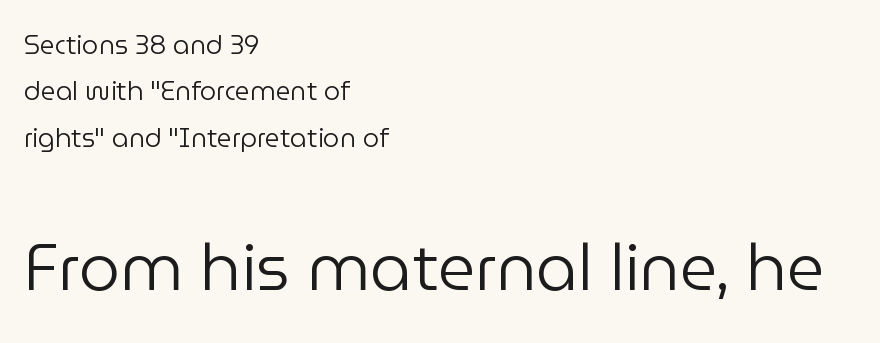
Q: Is the text bold? A: No.
Q: Is the text italic (slanted)? A: No, it is upright.
Q: Is the typeface a serif or a sans-serif typeface? A: Sans-serif.
Q: Is the text underlined? A: No.
Q: How is the paragraph aligned? A: Left-aligned.
Q: Is the spacing between letters normal or unusually wide? A: Normal.
Q: Which block of text is set in a larger size, the first (top) or the second (bottom)? A: The second (bottom) one.
Q: Width (condensed, normal, or wide)? A: Normal.
Q: Stroke contrast? A: Low.
Q: x-height? A: Medium.
Q: Monospaced? A: No.
